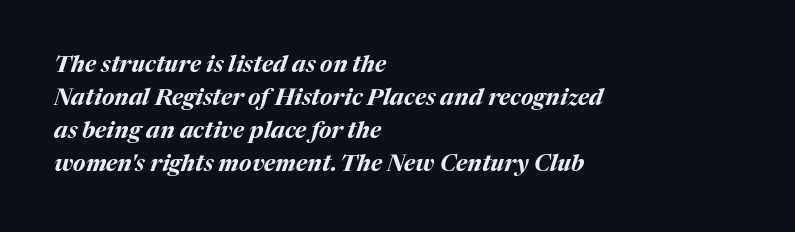
Q: Is the text bold? A: Yes.
Q: Is the text italic (slanted)? A: Yes, it leans right by about 17 degrees.
Q: Is the text underlined? A: No.
Q: How is the paragraph aligned? A: Left-aligned.
Q: Is the spacing between letters normal or unusually wide? A: Normal.
Q: Is the spacing between lines tight, normal or loose? A: Normal.
